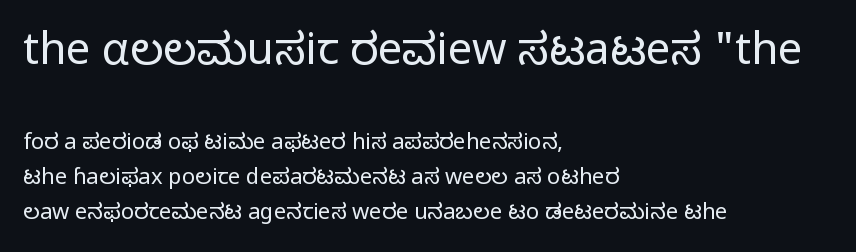
The characters display no serif detailing; their extremities are plain. The face used here is proportionally spaced, like ordinary book or web type. The gap between lines stays unmarked. The rendering anchors every line to the left-hand side. Counters stay open thanks to moderate or lighter strokes.
